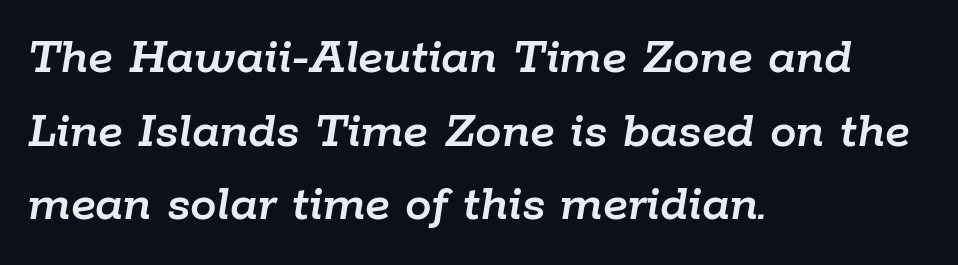
The image shows 53 px text type, italic (leaning right); set left-aligned, normal line spacing (1.39x), normal letter spacing, not underlined; low stroke contrast and a medium x-height.
